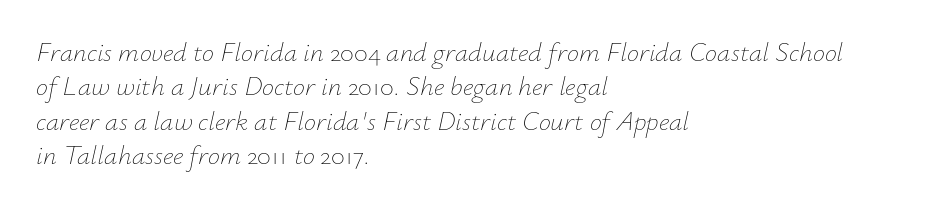
{"italic": "yes", "lean": "right", "slant_degrees": 12, "bold": "no", "underline": "no", "align": "left", "line_spacing": "normal", "line_spacing_ratio": 1.27, "letter_spacing": "normal", "letter_spacing_em": 0.0, "glyph_px": 27}
